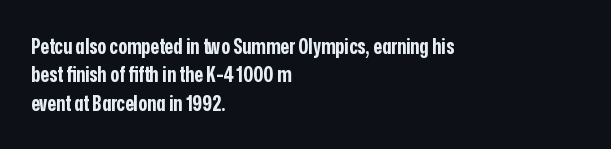
The lines in this sample share a left origin and differ only in where they stop. The block of text has a typical density, with ordinary space between rows. Posture: upright roman. The characters look thick and weighty, a clear bold. Letters rest on an invisible, unmarked baseline. There is no visible air inserted between adjacent glyphs.
